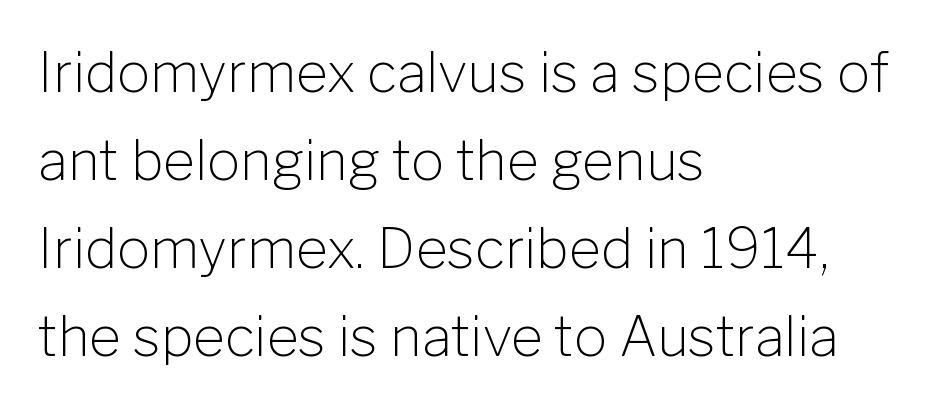
Q: Is the text bold? A: No.
Q: Is the text italic (slanted)? A: No, it is upright.
Q: Is the typeface a serif or a sans-serif typeface? A: Sans-serif.
Q: Is the text underlined? A: No.
Q: How is the paragraph aligned? A: Left-aligned.
Q: Is the spacing between letters normal or unusually wide? A: Normal.
Q: Is the spacing between lines tight, normal or loose? A: Normal.
Q: Width (condensed, normal, or wide)? A: Normal.
Q: Stroke contrast? A: Low.
Q: x-height? A: Medium.
Q: Monospaced? A: No.
